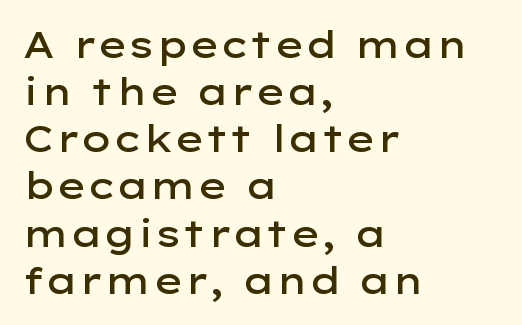
{"serif": "no", "italic": "no", "bold": "semi", "weight": "semibold", "width": "wide", "stroke_contrast": "low", "x_height": "medium", "monospaced": "no", "underline": "no", "align": "left", "line_spacing": "normal", "line_spacing_ratio": 1.31, "letter_spacing": "normal", "letter_spacing_em": 0.0, "glyph_px": 36}
